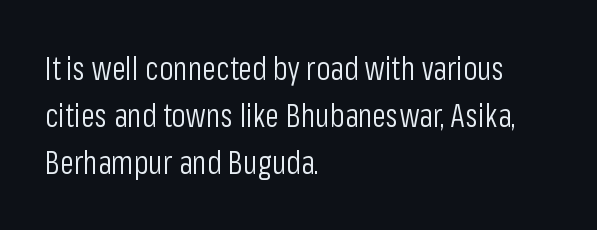
{"serif": "no", "italic": "no", "bold": "no", "weight": "light", "width": "condensed", "stroke_contrast": "low", "x_height": "medium", "monospaced": "no", "underline": "no", "align": "left", "line_spacing": "normal", "line_spacing_ratio": 1.47, "letter_spacing": "normal", "letter_spacing_em": 0.0, "glyph_px": 32}
